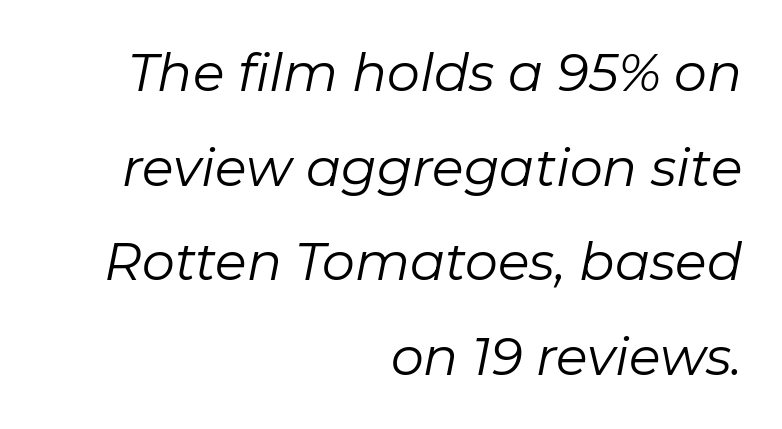
Q: Is the text bold? A: No.
Q: Is the text italic (slanted)? A: Yes, it leans right by about 11 degrees.
Q: Is the text underlined? A: No.
Q: How is the paragraph aligned? A: Right-aligned.
Q: Is the spacing between letters normal or unusually wide? A: Normal.
Q: Width (condensed, normal, or wide)? A: Normal.
Q: Stroke contrast? A: Low.
Q: x-height? A: Medium.
Q: Monospaced? A: No.
